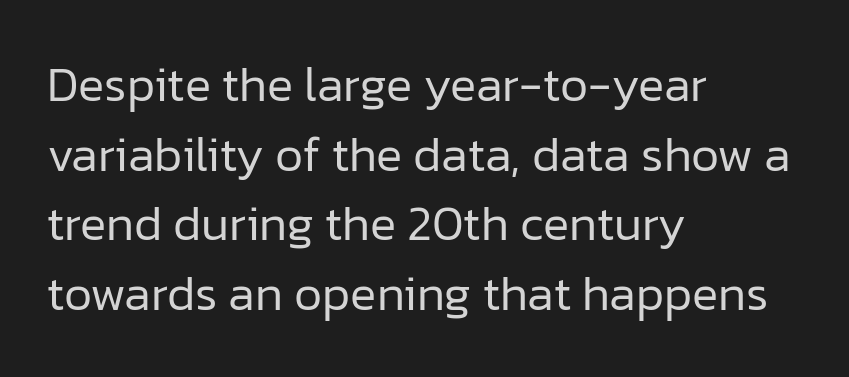
{"serif": "no", "italic": "no", "bold": "no", "weight": "regular", "width": "normal", "stroke_contrast": "low", "x_height": "medium", "monospaced": "no", "underline": "no", "align": "left", "line_spacing": "normal", "line_spacing_ratio": 1.42, "letter_spacing": "normal", "letter_spacing_em": 0.0, "glyph_px": 49}
